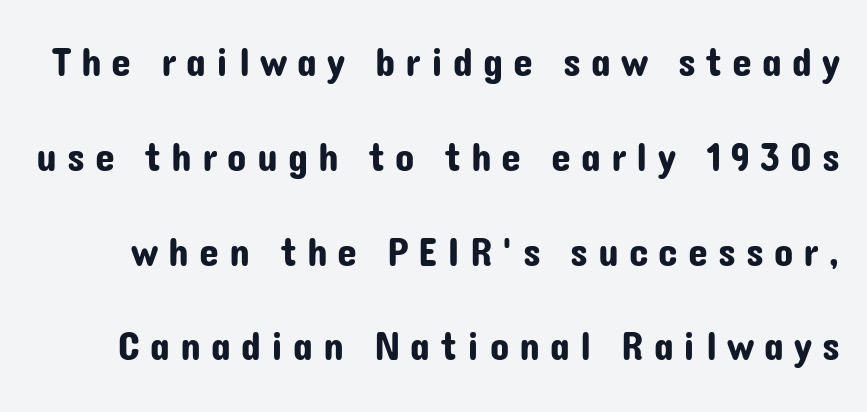
The image shows 40 px sans-serif type, upright; set loose line spacing (2.37x), unusually wide letter spacing (+0.25 em), not underlined; low stroke contrast and a medium x-height.
